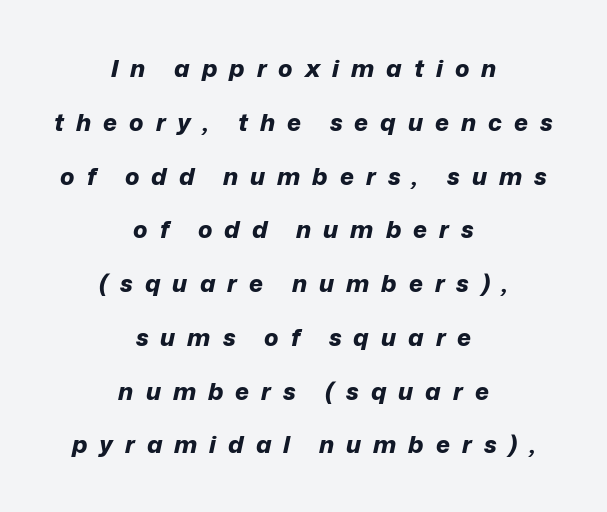
{"italic": "yes", "lean": "right", "slant_degrees": 12, "bold": "yes", "underline": "no", "align": "center", "line_spacing": "loose", "line_spacing_ratio": 2.24, "letter_spacing": "wide", "letter_spacing_em": 0.5, "glyph_px": 24}
